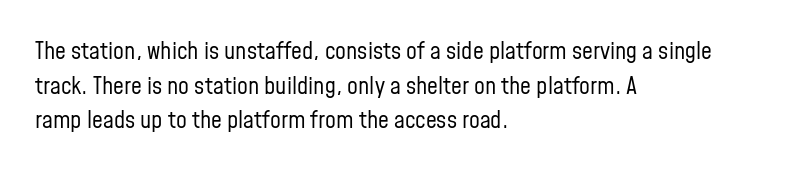
Regarding leading, the lines here are spaced in the standard way. The letters look calm and open, with moderate or lighter stems. Layout note: lines flush left. The rendering keeps characters at their native spacing. The lettering stays uniformly vertical, giving the passage a roman look. Underline: absent.
